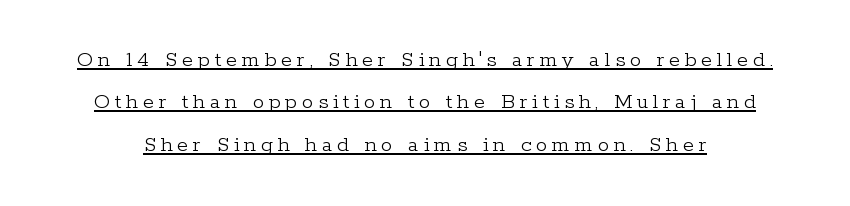
The weight tops out at a normal text grade. The passage shown has open, widely tracked lettering throughout. What decoration does the sample have? An underline. Quick note: not italic, upright.
